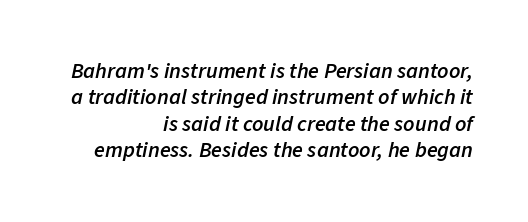
{"italic": "yes", "lean": "right", "slant_degrees": 11, "bold": "semi", "underline": "no", "align": "right", "line_spacing_ratio": 1.2, "letter_spacing": "normal", "letter_spacing_em": 0.0, "glyph_px": 22}
